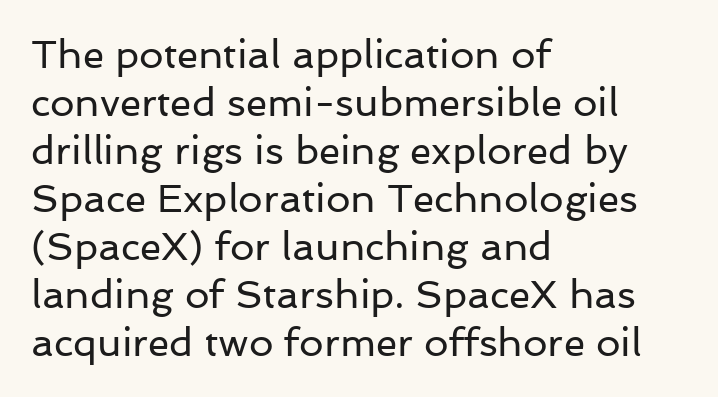
Q: Is the text bold? A: No.
Q: Is the text italic (slanted)? A: No, it is upright.
Q: Is the typeface a serif or a sans-serif typeface? A: Sans-serif.
Q: Is the text underlined? A: No.
Q: How is the paragraph aligned? A: Left-aligned.
Q: Is the spacing between letters normal or unusually wide? A: Normal.
Q: Width (condensed, normal, or wide)? A: Normal.
Q: Stroke contrast? A: Low.
Q: x-height? A: Medium.
Q: Monospaced? A: No.
